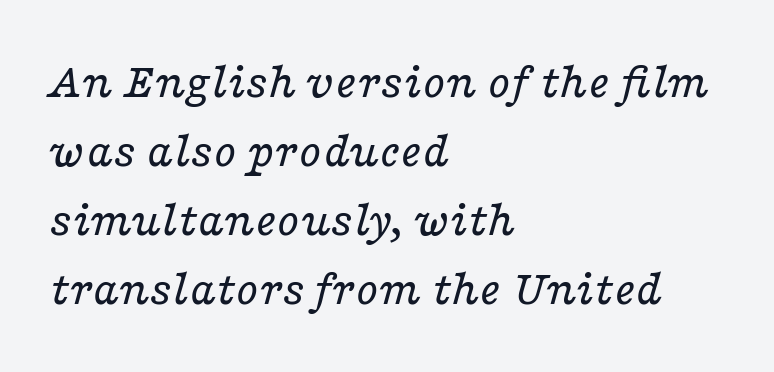
Q: Is the text bold? A: No.
Q: Is the text italic (slanted)? A: Yes, it leans right by about 16 degrees.
Q: Is the typeface a serif or a sans-serif typeface? A: Serif.
Q: Is the text underlined? A: No.
Q: How is the paragraph aligned? A: Left-aligned.
Q: Is the spacing between letters normal or unusually wide? A: Normal.
Q: Is the spacing between lines tight, normal or loose? A: Normal.
Q: Width (condensed, normal, or wide)? A: Wide.
Q: Stroke contrast? A: Low.
Q: x-height? A: Medium.
Q: Monospaced? A: No.
